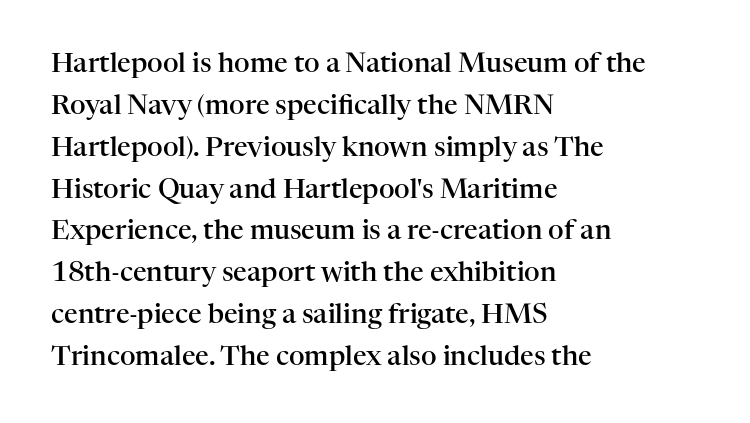
The image shows 27 px text type, upright; set left-aligned, normal line spacing (1.55x), normal letter spacing, not underlined.
